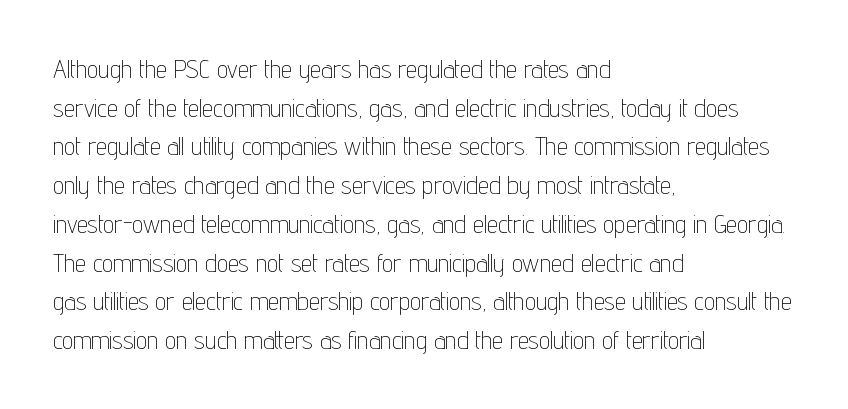
Notice how descenders clear the ascenders below comfortably — that's standard leading. Posture: vertical. Letter spacing: default. This rendering uses left alignment, leaving the right contour irregular.
